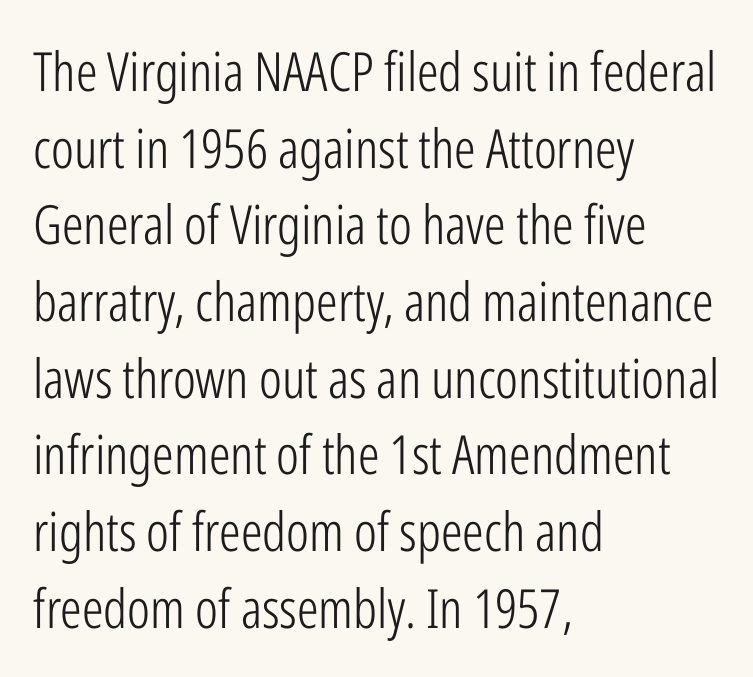
The image shows 54 px light, condensed sans-serif type, upright; set left-aligned, normal line spacing (1.42x), normal letter spacing, not underlined; low stroke contrast and a medium x-height.
